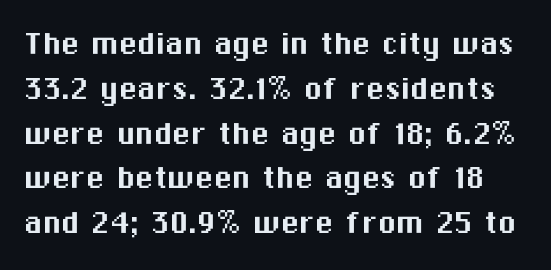
Nobody drew a line under any word here. Nothing sits at the stroke ends, so this counts as sans-serif. The font's upright variant was chosen for this text. The passage shown has conventional tracking throughout. Proportional: the letters do not fall into vertical columns.
